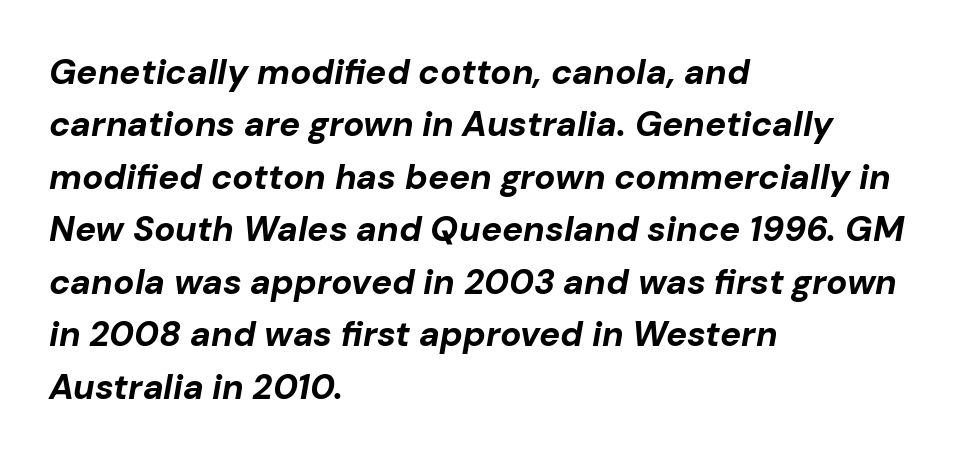
The passage shown is emphatically bold. Only glyphs here, with clear space below each row. The lettering tilts uniformly, giving the passage an italic look. Is this a fixed-width face? No — the glyphs have proportional, varying widths.
